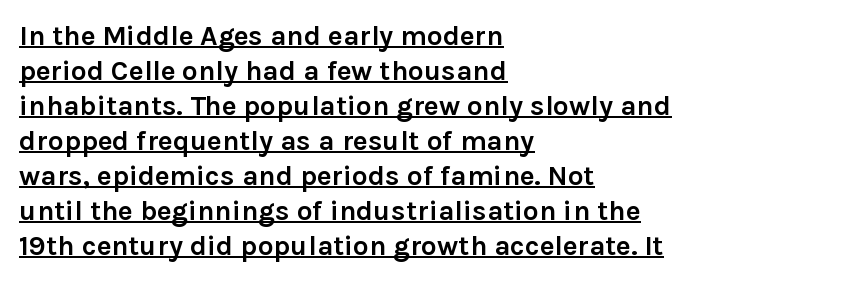
The image shows 28 px semibold sans-serif type, upright; set left-aligned, normal line spacing (1.25x), normal letter spacing, underlined; a medium x-height.
